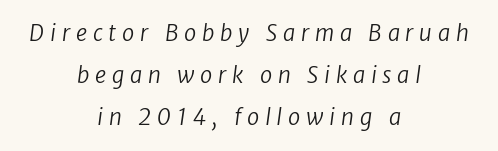
Line starts and ends both wander, symmetrically. This sample trades compactness for vertical openness between lines. On a weight scale, this lands at 450 or below. Loose tracking; the words dissolve into strings of separated letters. The area under the type is left untouched.
